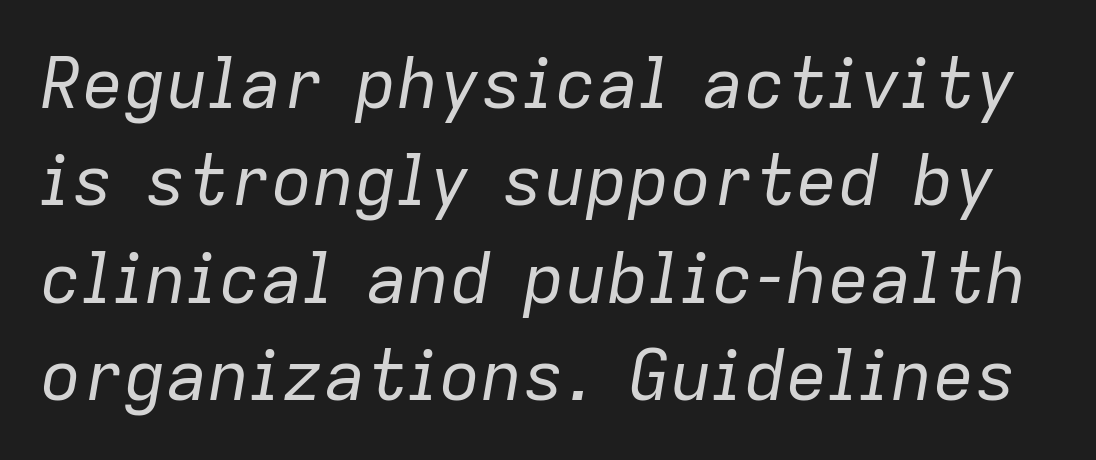
The image shows 70 px regular-weight type, italic (leaning right); set normal line spacing (1.39x), normal letter spacing, not underlined; low stroke contrast and a medium x-height.
